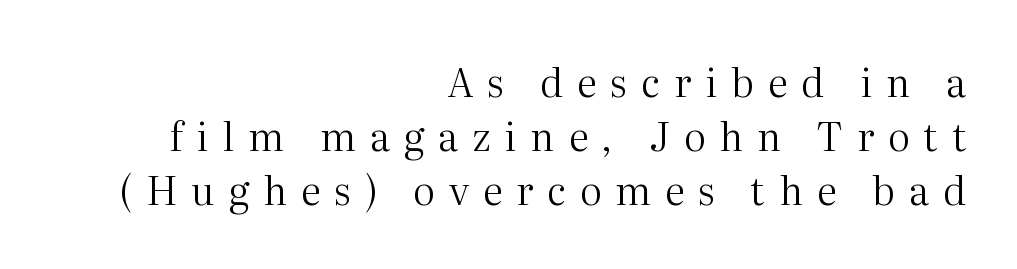
These lines were composed using upright roman letters. I'd call this a serif setting — the letters wear small feet. The passage shown is not bold in any degree. Which margin do the lines hug? The right one — the left edge is uneven. Honestly, the row spacing looks completely unremarkable.
